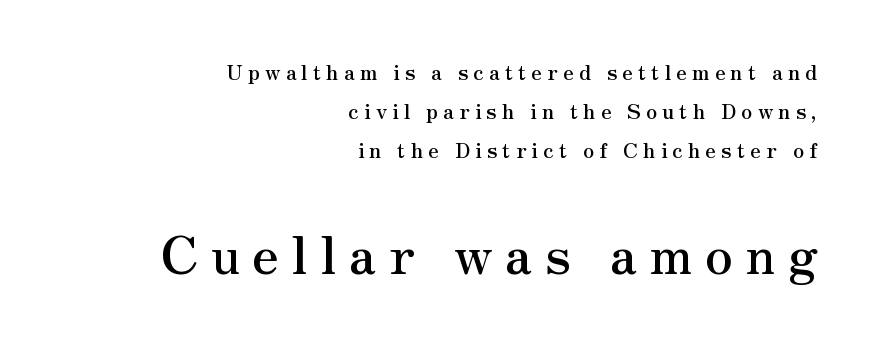
{"serif": "yes", "italic": "no", "width": "normal", "stroke_contrast": "medium", "x_height": "small", "monospaced": "no", "underline": "no", "align": "right", "line_spacing_ratio": 1.85, "letter_spacing": "wide", "letter_spacing_em": 0.24, "larger_block": "second", "size_ratio": 2.48, "glyph_px": 52}
